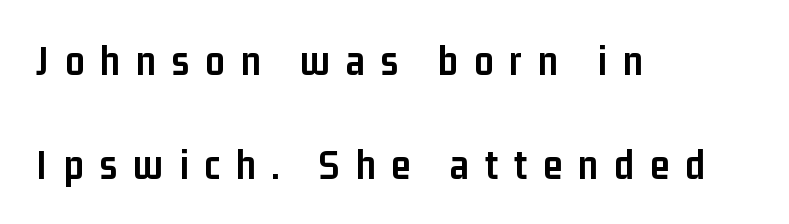
The image shows 43 px semibold, condensed sans-serif type, upright; set left-aligned, loose line spacing (2.41x), unusually wide letter spacing (+0.37 em), not underlined; low stroke contrast and a medium x-height.
